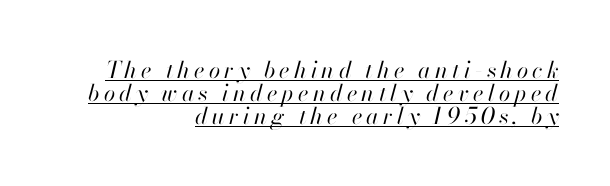
{"italic": "yes", "lean": "right", "slant_degrees": 13, "bold": "no", "underline": "yes", "align": "right", "line_spacing": "tight", "line_spacing_ratio": 1.0, "glyph_px": 23}
